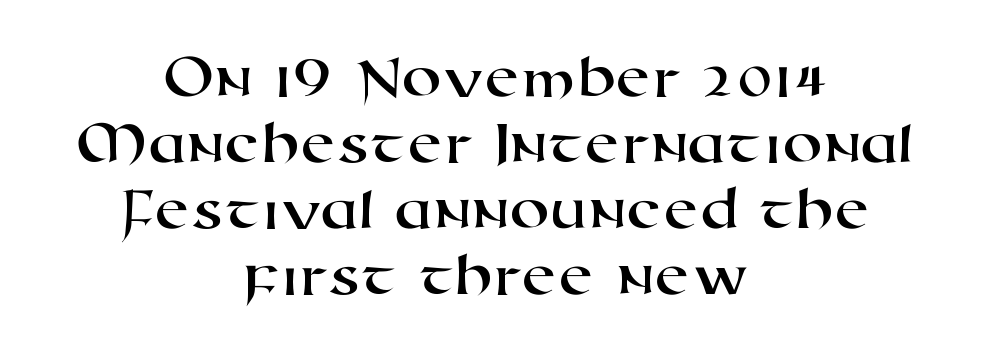
Q: Is the typeface a serif or a sans-serif typeface? A: Sans-serif.
Q: Is the text underlined? A: No.
Q: How is the paragraph aligned? A: Centered.
Q: Is the spacing between letters normal or unusually wide? A: Normal.
Q: Is the spacing between lines tight, normal or loose? A: Tight.
Q: Width (condensed, normal, or wide)? A: Wide.
Q: Stroke contrast? A: High.
Q: x-height? A: Medium.
Q: Monospaced? A: No.
